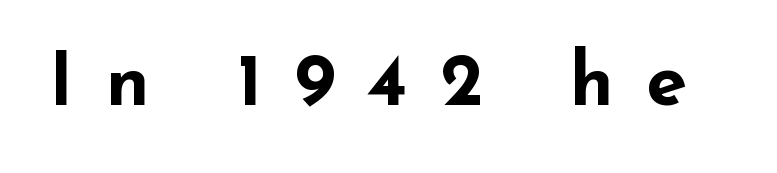
Q: Is the text bold? A: Yes.
Q: Is the text italic (slanted)? A: No, it is upright.
Q: Is the typeface a serif or a sans-serif typeface? A: Sans-serif.
Q: Is the text underlined? A: No.
Q: Is the spacing between letters normal or unusually wide? A: Unusually wide.
Q: Width (condensed, normal, or wide)? A: Wide.
Q: Stroke contrast? A: Low.
Q: x-height? A: Small.
Q: Monospaced? A: No.
